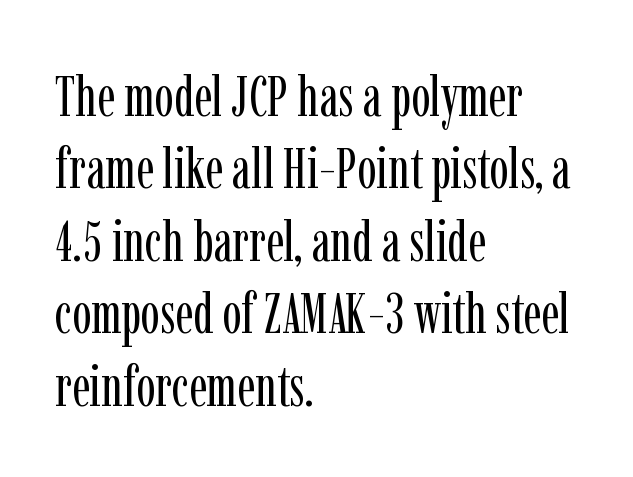
{"serif": "yes", "italic": "no", "bold": "no", "weight": "regular", "width": "condensed", "stroke_contrast": "low", "x_height": "medium", "monospaced": "no", "underline": "no", "align": "left", "line_spacing": "normal", "line_spacing_ratio": 1.27, "letter_spacing": "normal", "letter_spacing_em": 0.0, "glyph_px": 57}
